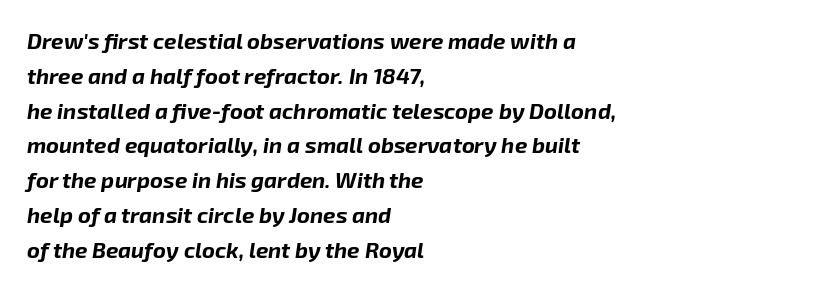
{"italic": "yes", "lean": "right", "slant_degrees": 8, "bold": "yes", "underline": "no", "align": "left", "line_spacing": "normal", "line_spacing_ratio": 1.58, "letter_spacing": "normal", "letter_spacing_em": 0.0, "glyph_px": 22}
